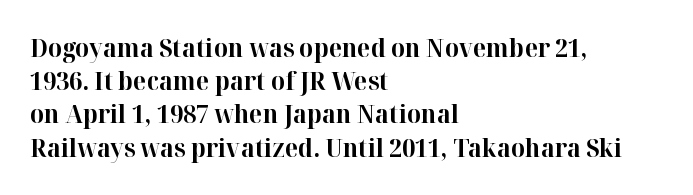
Q: Is the text bold? A: Yes.
Q: Is the text italic (slanted)? A: No, it is upright.
Q: Is the text underlined? A: No.
Q: How is the paragraph aligned? A: Left-aligned.
Q: Is the spacing between letters normal or unusually wide? A: Normal.
Q: Is the spacing between lines tight, normal or loose? A: Normal.
